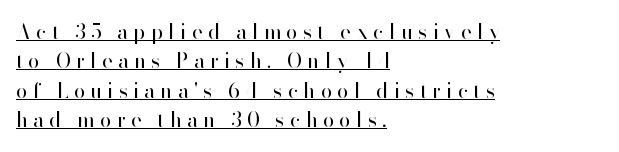
Q: Is the text bold? A: No.
Q: Is the text italic (slanted)? A: No, it is upright.
Q: Is the text underlined? A: Yes.
Q: How is the paragraph aligned? A: Left-aligned.
Q: Is the spacing between letters normal or unusually wide? A: Unusually wide.
Q: Is the spacing between lines tight, normal or loose? A: Normal.
